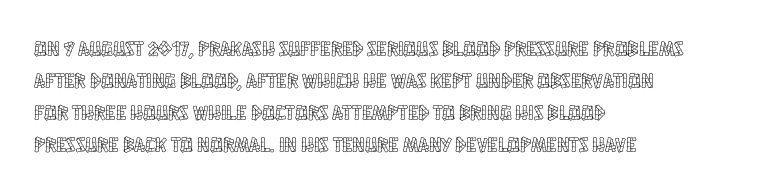
{"italic": "no", "underline": "no", "align": "left", "line_spacing": "normal", "line_spacing_ratio": 1.52, "letter_spacing": "normal", "letter_spacing_em": 0.0, "glyph_px": 21}
